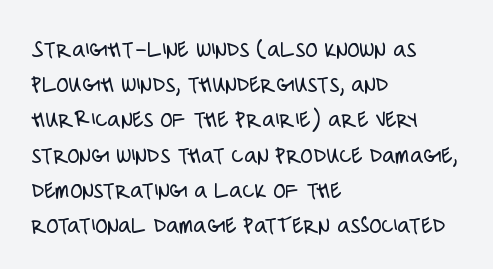
Weight: not bold — regular or lighter. Summary of vertical rhythm: regular, with standard interline spacing. Italic? Not at all — the glyphs are vertical. Words appear dense and cohesive because spacing is normal. Glance below the letters and you will spot only blank space.
